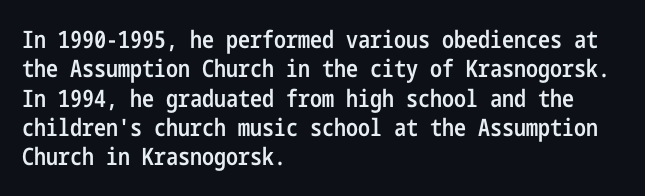
The image shows 24 px text type, upright; set left-aligned, line spacing 1.22x, normal letter spacing, not underlined.
